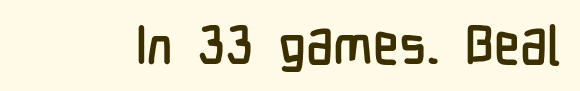
{"serif": "no", "italic": "no", "width": "condensed", "stroke_contrast": "low", "x_height": "medium", "monospaced": "no", "underline": "no", "letter_spacing": "normal", "letter_spacing_em": 0.0, "glyph_px": 54}
